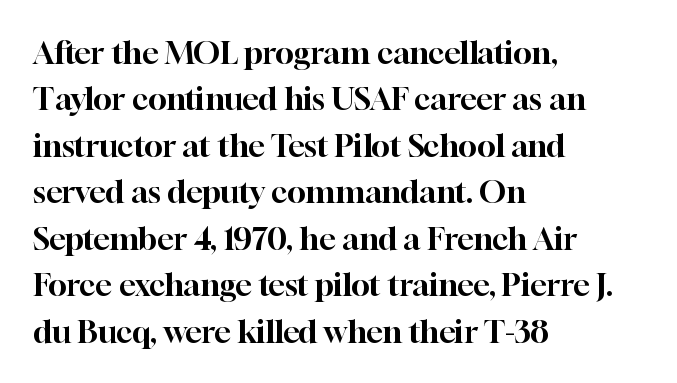
The image shows 31 px serif type, upright; set left-aligned, normal line spacing (1.5x), normal letter spacing, not underlined; high stroke contrast and a medium x-height.
